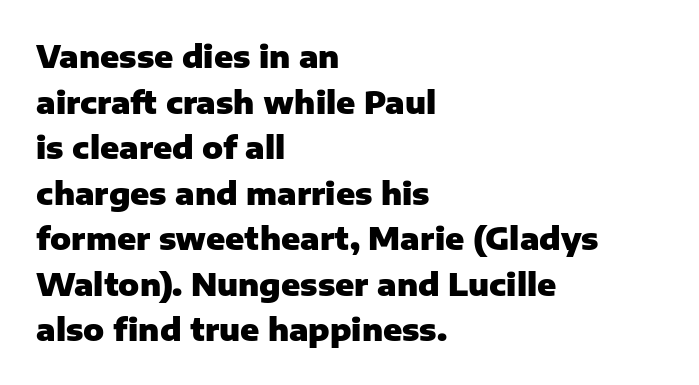
Q: Is the text bold? A: Yes.
Q: Is the text italic (slanted)? A: No, it is upright.
Q: Is the typeface a serif or a sans-serif typeface? A: Sans-serif.
Q: Is the text underlined? A: No.
Q: How is the paragraph aligned? A: Left-aligned.
Q: Is the spacing between letters normal or unusually wide? A: Normal.
Q: Is the spacing between lines tight, normal or loose? A: Normal.
Q: Width (condensed, normal, or wide)? A: Normal.
Q: Stroke contrast? A: Low.
Q: x-height? A: Medium.
Q: Monospaced? A: No.
